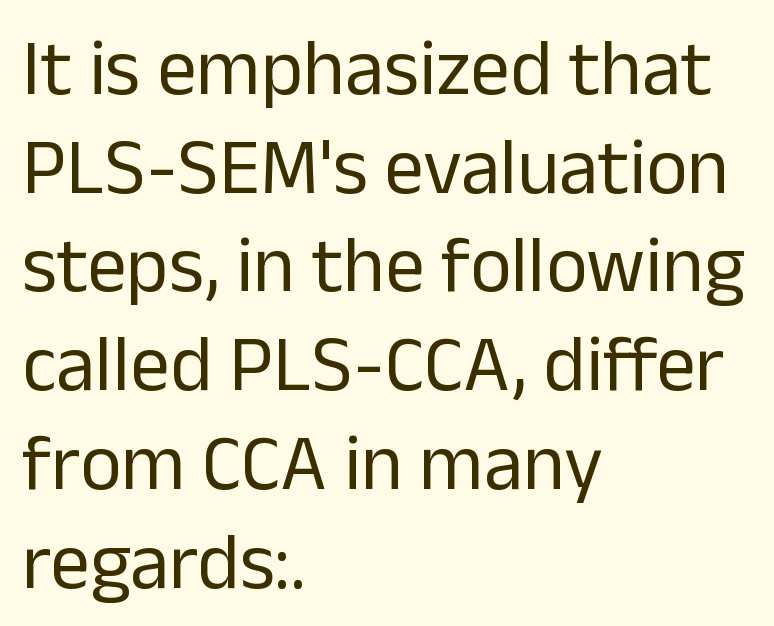
The image shows 79 px regular-weight sans-serif type, upright; set left-aligned, normal line spacing (1.25x), normal letter spacing, not underlined; low stroke contrast and a medium x-height.
